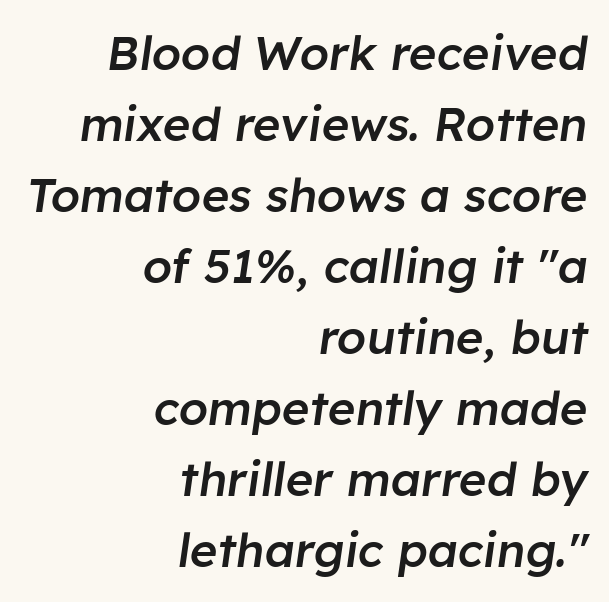
Q: Is the text bold? A: Semi-bold.
Q: Is the text italic (slanted)? A: Yes, it leans right by about 8 degrees.
Q: Is the text underlined? A: No.
Q: How is the paragraph aligned? A: Right-aligned.
Q: Is the spacing between letters normal or unusually wide? A: Normal.
Q: Is the spacing between lines tight, normal or loose? A: Normal.
Q: Width (condensed, normal, or wide)? A: Normal.
Q: Stroke contrast? A: Low.
Q: x-height? A: Medium.
Q: Monospaced? A: No.
